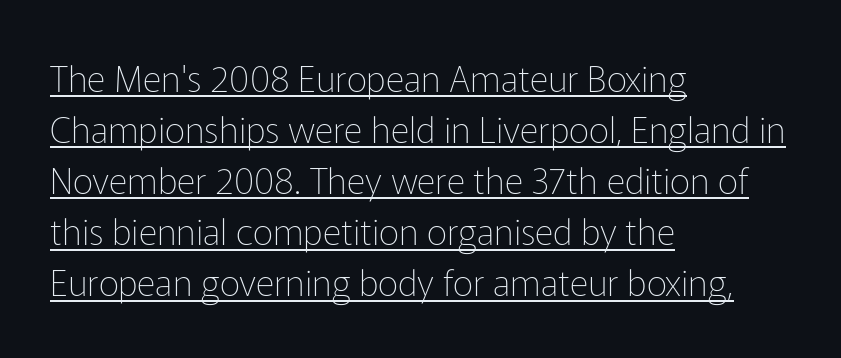
The image shows 36 px thin sans-serif type, upright; set left-aligned, normal line spacing (1.42x), normal letter spacing, underlined; low stroke contrast and a medium x-height.
